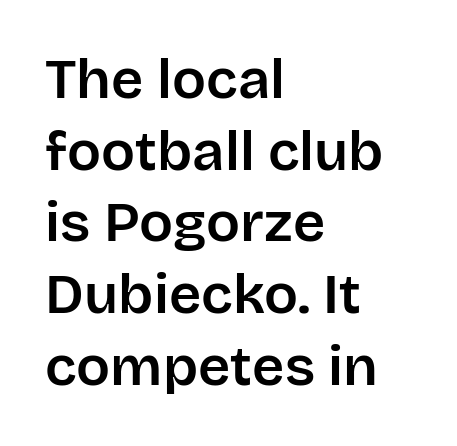
Q: Is the text italic (slanted)? A: No, it is upright.
Q: Is the typeface a serif or a sans-serif typeface? A: Sans-serif.
Q: Is the text underlined? A: No.
Q: How is the paragraph aligned? A: Left-aligned.
Q: Is the spacing between letters normal or unusually wide? A: Normal.
Q: Is the spacing between lines tight, normal or loose? A: Normal.
Q: Width (condensed, normal, or wide)? A: Normal.
Q: Stroke contrast? A: Low.
Q: x-height? A: Large.
Q: Monospaced? A: No.
